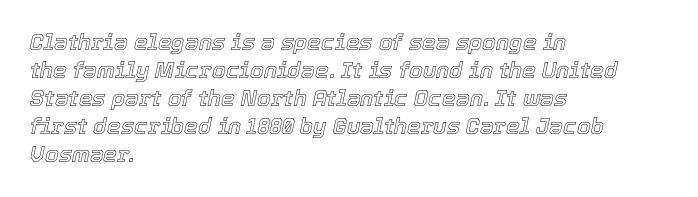
The image shows 22 px text type, italic (leaning right); set left-aligned, normal line spacing (1.27x), normal letter spacing, not underlined.
